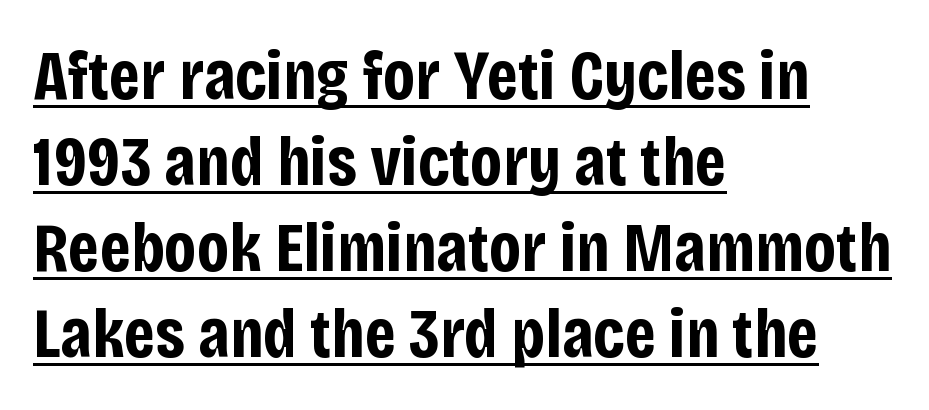
{"serif": "no", "italic": "no", "bold": "yes", "weight": "bold", "width": "condensed", "stroke_contrast": "low", "x_height": "large", "monospaced": "no", "underline": "yes", "align": "left", "line_spacing_ratio": 1.23, "letter_spacing": "normal", "letter_spacing_em": 0.0, "glyph_px": 70}
